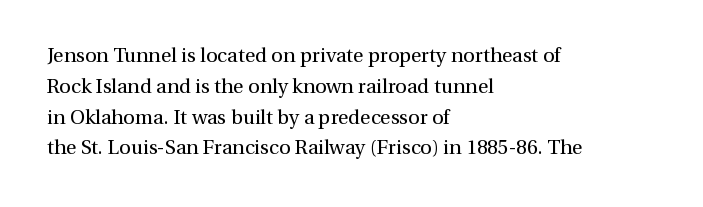
Q: Is the text bold? A: No.
Q: Is the text italic (slanted)? A: No, it is upright.
Q: Is the text underlined? A: No.
Q: How is the paragraph aligned? A: Left-aligned.
Q: Is the spacing between letters normal or unusually wide? A: Normal.
Q: Is the spacing between lines tight, normal or loose? A: Normal.
